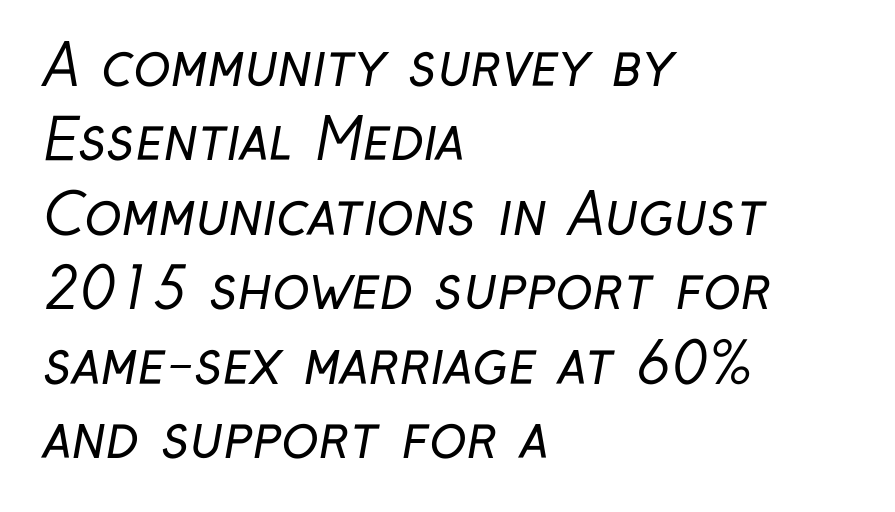
Type style note: lacks serifs. Compared with typical paragraphs, the rows here are spaced about the same. These lines keep a tight, regular rhythm from letter to letter. Does the copy run flush right? No — it runs flush left. Note the varied advance widths — an 'i' is clearly narrower than an 'm'.
